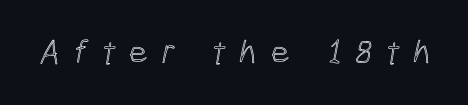
The image shows 34 px condensed type; set unusually wide letter spacing (+0.4 em), not underlined; a medium x-height.
